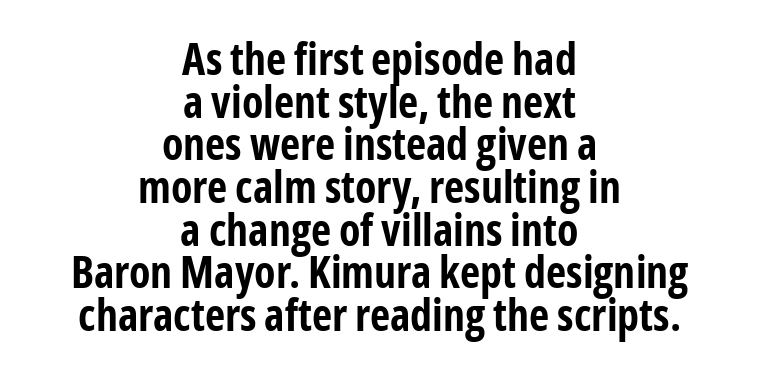
{"serif": "no", "italic": "no", "bold": "yes", "weight": "bold", "width": "condensed", "stroke_contrast": "low", "x_height": "medium", "monospaced": "no", "underline": "no", "align": "center", "line_spacing": "tight", "line_spacing_ratio": 0.97, "letter_spacing": "normal", "letter_spacing_em": 0.0, "glyph_px": 44}
